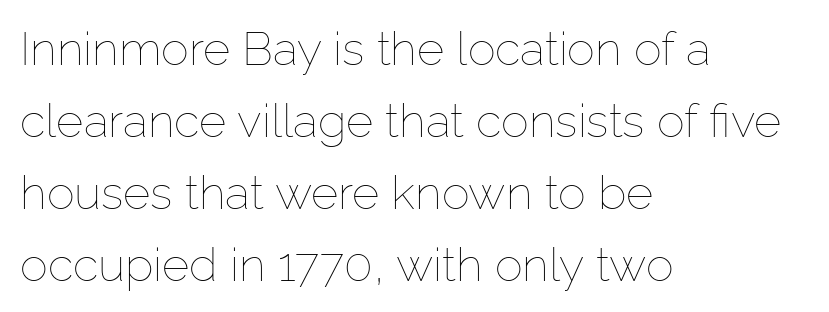
The image shows 47 px thin type, upright; set left-aligned, normal line spacing (1.53x), normal letter spacing, not underlined; low stroke contrast and a medium x-height.
